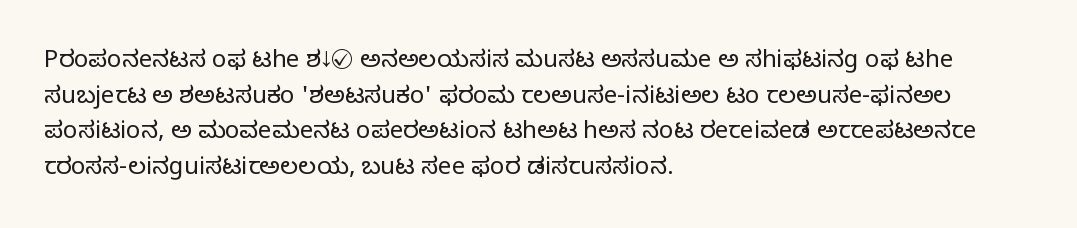
The image shows 24 px text type, upright; set left-aligned, normal line spacing (1.48x), normal letter spacing, not underlined.
